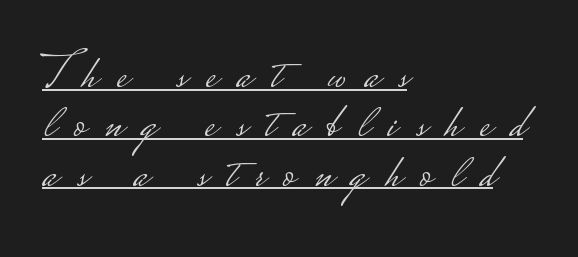
Notice how the passage keeps a crisp vertical edge on the left only. Like a heading marked for emphasis, these lines bear an underscore. Line spacing here is tight. Grotesque or geometric, the face here clearly has no serifs. The weight would be labelled regular, book, light, or lighter still.
